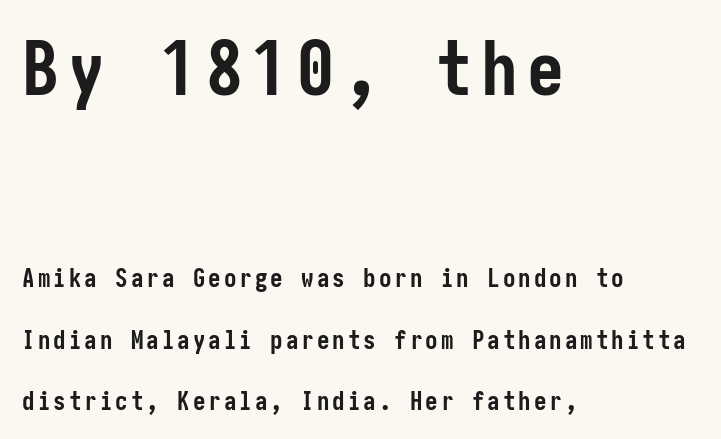
The image shows 74 px semibold, condensed sans-serif type, upright; set left-aligned, loose line spacing (2.45x), not underlined; the first (top) block is 2.96x larger; low stroke contrast and a medium x-height.
